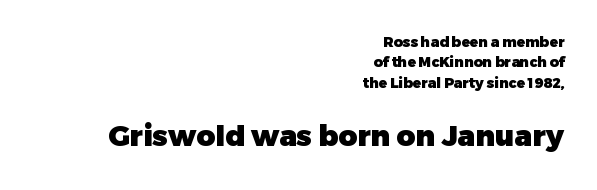
{"serif": "no", "italic": "no", "bold": "yes", "weight": "heavy", "width": "normal", "stroke_contrast": "low", "x_height": "medium", "monospaced": "no", "underline": "no", "align": "right", "line_spacing": "normal", "line_spacing_ratio": 1.45, "letter_spacing": "normal", "letter_spacing_em": 0.0, "larger_block": "second", "size_ratio": 2.07, "glyph_px": 29}
